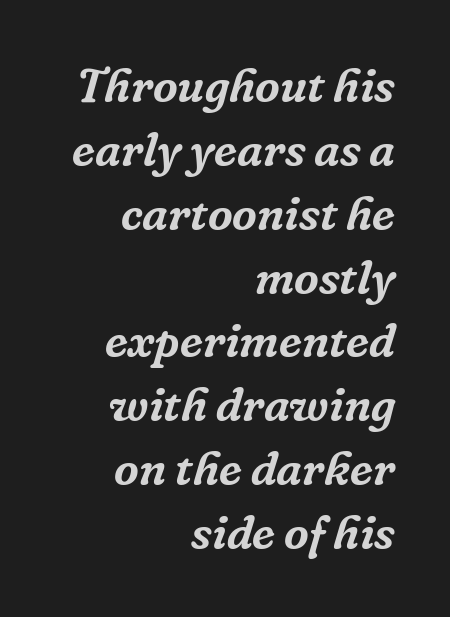
Spacing verdict: proportional, widths tailored to each character. The text block is weighted toward the right margin, trailing off unevenly leftward. The string is rendered with underlining switched off. Quick note: italic. The passage shown stacks its lines at a standard gap. The letters sit at their default tracking, neither squeezed nor spread.
